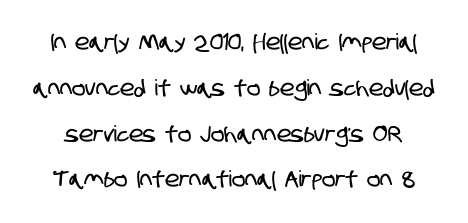
{"underline": "no", "line_spacing": "loose", "line_spacing_ratio": 2.08, "letter_spacing": "normal", "letter_spacing_em": 0.0, "glyph_px": 22}
